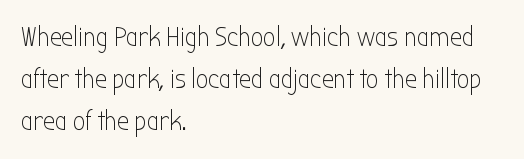
{"italic": "no", "bold": "no", "underline": "no", "align": "left", "line_spacing": "normal", "line_spacing_ratio": 1.55, "letter_spacing": "normal", "letter_spacing_em": 0.0, "glyph_px": 27}
